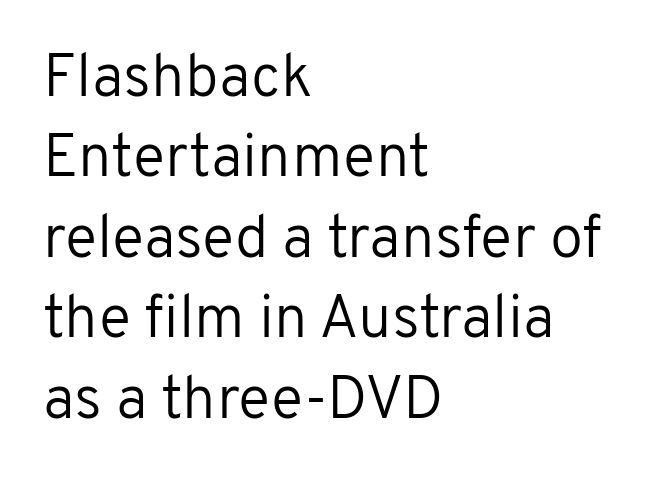
Q: Is the text bold? A: No.
Q: Is the text italic (slanted)? A: No, it is upright.
Q: Is the typeface a serif or a sans-serif typeface? A: Sans-serif.
Q: Is the text underlined? A: No.
Q: How is the paragraph aligned? A: Left-aligned.
Q: Is the spacing between letters normal or unusually wide? A: Normal.
Q: Is the spacing between lines tight, normal or loose? A: Normal.
Q: Width (condensed, normal, or wide)? A: Normal.
Q: Stroke contrast? A: Low.
Q: x-height? A: Medium.
Q: Monospaced? A: No.
